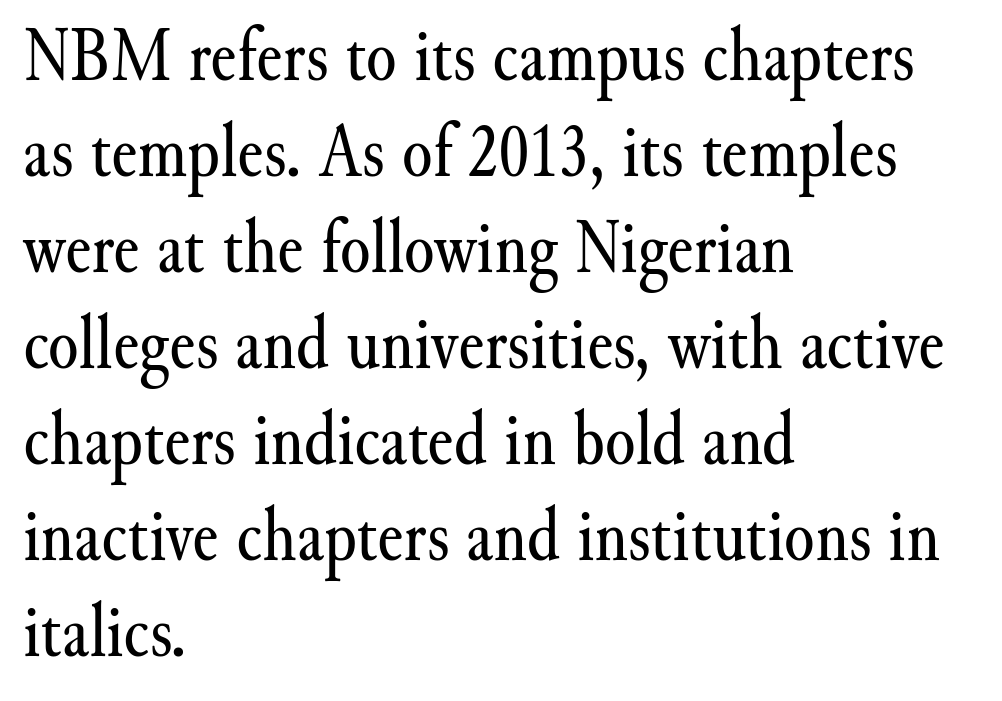
{"serif": "yes", "italic": "no", "bold": "no", "weight": "regular", "width": "normal", "stroke_contrast": "medium", "x_height": "small", "monospaced": "no", "underline": "no", "align": "left", "line_spacing_ratio": 1.23, "letter_spacing": "normal", "letter_spacing_em": 0.0, "glyph_px": 78}
